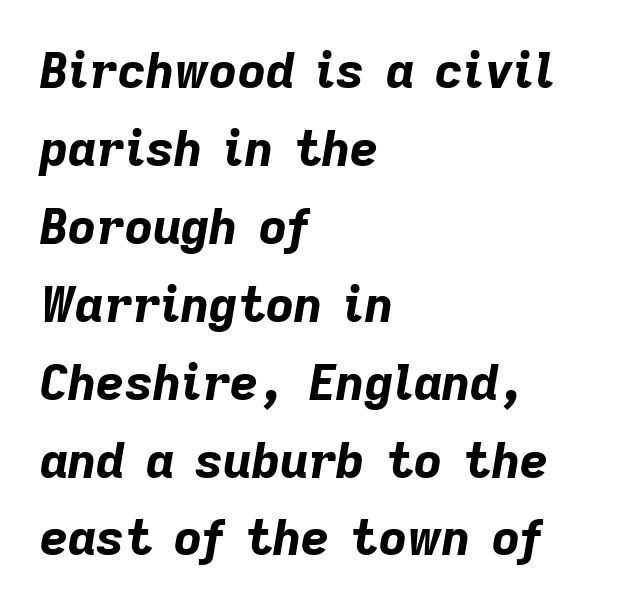
Every letter is thick-stroked: bold, no question. The passage shown stacks its lines at a standard gap. Just letters on the line, the space beneath them empty. Yep, that's italic — everything's leaning. This sample has the flowing, uneven cadence of proportional lettering.
